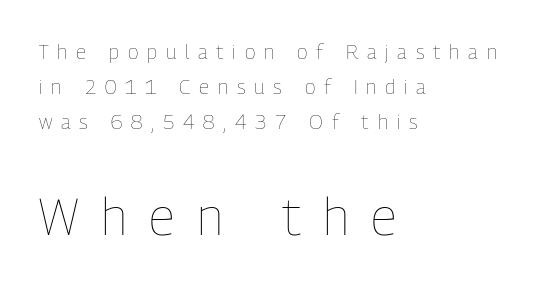
Q: Is the text bold? A: No.
Q: Is the text italic (slanted)? A: No, it is upright.
Q: Is the text underlined? A: No.
Q: How is the paragraph aligned? A: Left-aligned.
Q: Is the spacing between letters normal or unusually wide? A: Unusually wide.
Q: Which block of text is set in a larger size, the first (top) or the second (bottom)? A: The second (bottom) one.
Q: Width (condensed, normal, or wide)? A: Condensed.
Q: Stroke contrast? A: Low.
Q: x-height? A: Medium.
Q: Monospaced? A: No.
